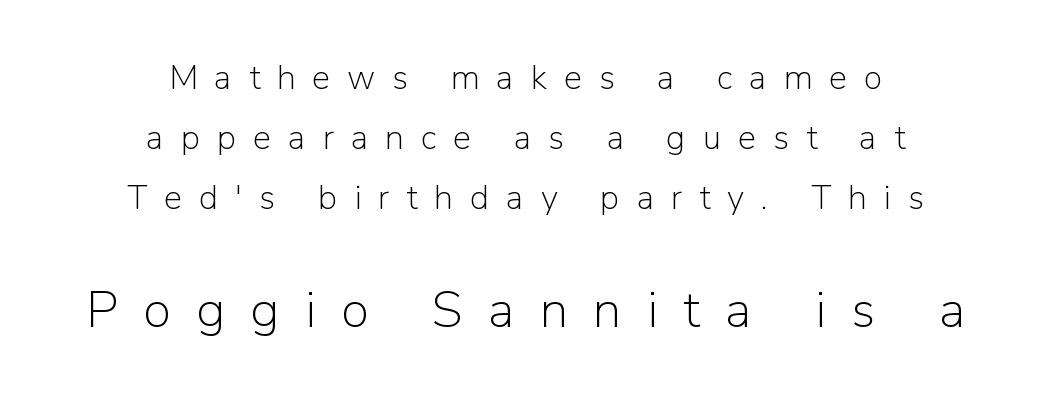
{"serif": "no", "italic": "no", "bold": "no", "weight": "light", "width": "normal", "stroke_contrast": "low", "x_height": "medium", "monospaced": "no", "underline": "no", "align": "center", "line_spacing_ratio": 1.77, "letter_spacing": "wide", "letter_spacing_em": 0.5, "larger_block": "second", "size_ratio": 1.5, "glyph_px": 51}
